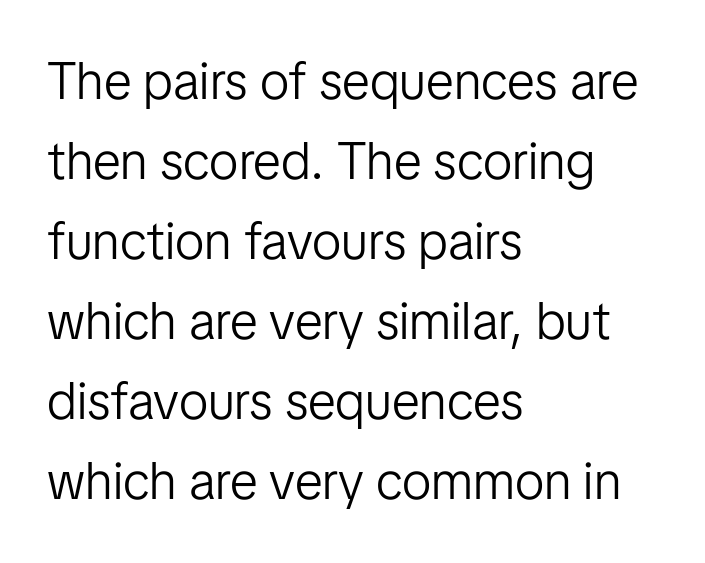
{"serif": "no", "italic": "no", "bold": "no", "weight": "light", "width": "normal", "stroke_contrast": "low", "x_height": "medium", "monospaced": "no", "underline": "no", "align": "left", "line_spacing": "normal", "line_spacing_ratio": 1.54, "letter_spacing": "normal", "letter_spacing_em": 0.0, "glyph_px": 52}
